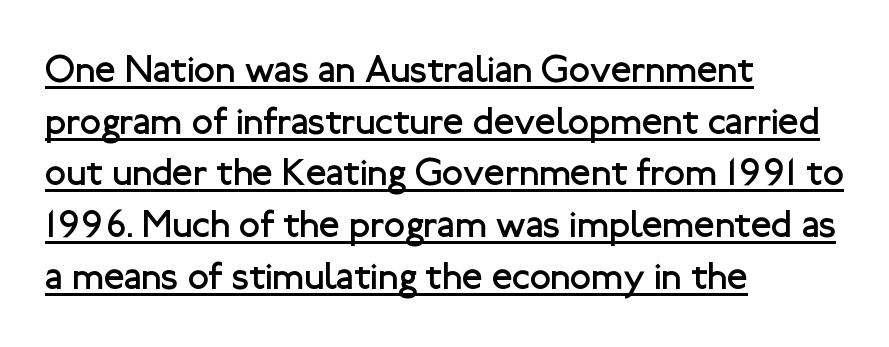
The type is set solid horizontally, with unmodified tracking. Leading matches the norm, producing a regular column. The characters display no serif detailing; their extremities are plain. Italic? Not at all — the glyphs are vertical.
